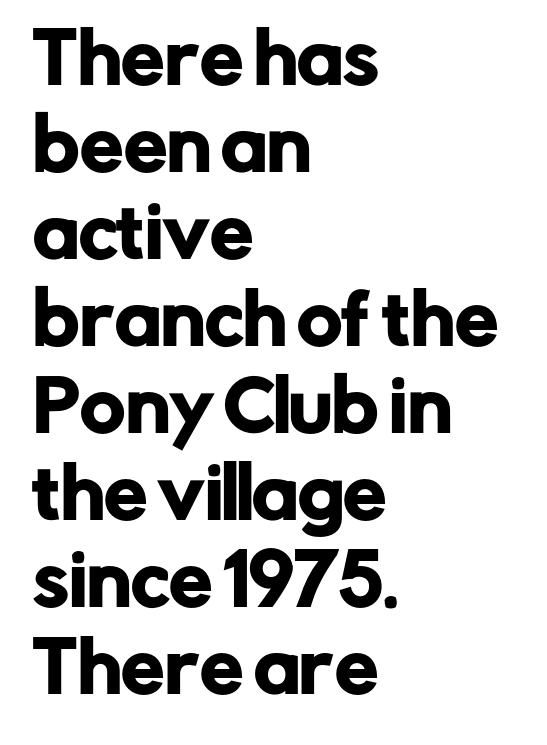
{"serif": "no", "italic": "no", "width": "normal", "stroke_contrast": "low", "x_height": "medium", "monospaced": "no", "underline": "no", "align": "left", "line_spacing": "normal", "line_spacing_ratio": 1.26, "letter_spacing": "normal", "letter_spacing_em": 0.0, "glyph_px": 69}
